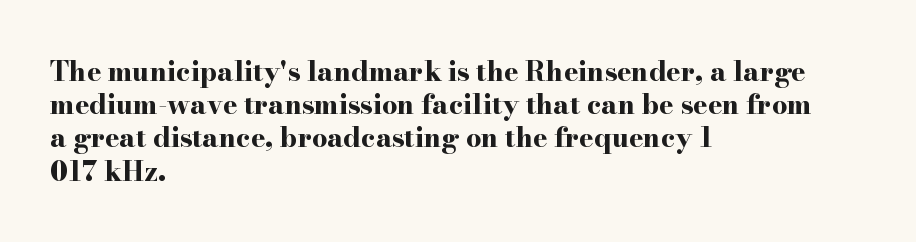
The image shows 27 px bold type, upright; set left-aligned, line spacing 1.23x, normal letter spacing, not underlined.
